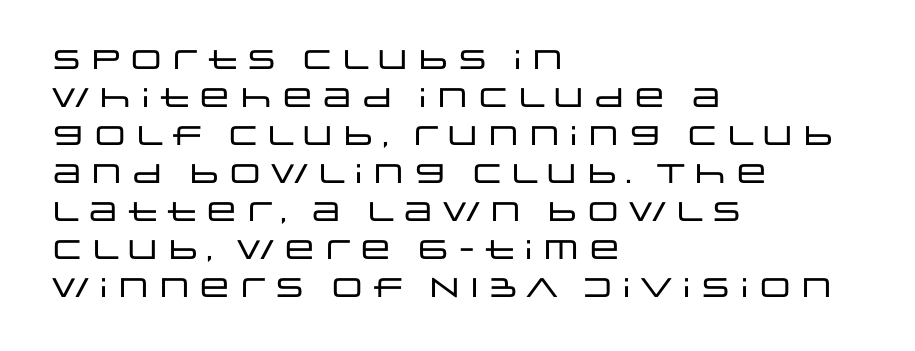
{"italic": "no", "underline": "no", "align": "left", "line_spacing": "normal", "line_spacing_ratio": 1.41, "letter_spacing": "normal", "letter_spacing_em": 0.0, "glyph_px": 27}
